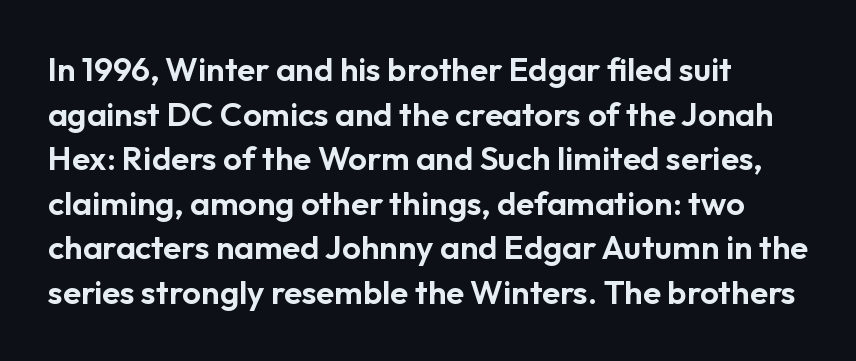
The image shows 33 px sans-serif type, upright; set normal line spacing (1.35x), normal letter spacing, not underlined; low stroke contrast and a medium x-height.
